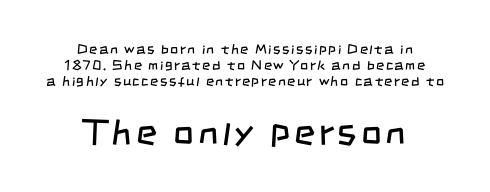
The passage is arranged like a title page — every line centered. You could not count columns in this text — the font is proportionally spaced. Rows of type sit shoulder to shoulder in the vertical direction. A student would notice the bottom passage is typeset larger than what precedes it. Stroke mass is kept to a normal reading level or below. Is this a sans? Yes — the strokes have no serifs.
